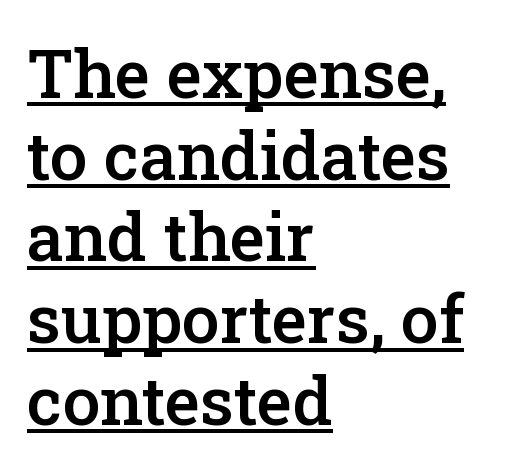
The image shows 67 px semibold serif type, upright; set left-aligned, line spacing 1.22x, normal letter spacing, underlined; low stroke contrast and a medium x-height.
